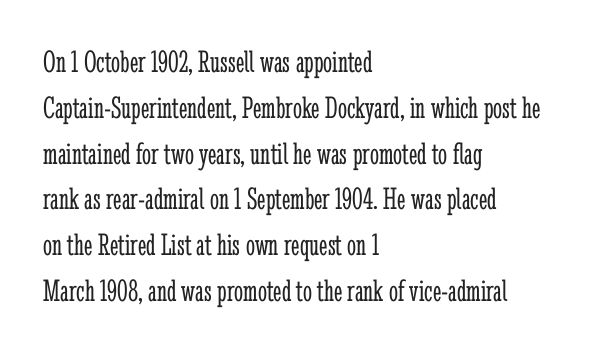
Spacing verdict: proportional, widths tailored to each character. No heavy texture on the line: the type isn't bold. Every character sits straight up, as roman type does. The line-height multiplier appears to be the usual default. Default kerning and tracking; the words read as compact shapes. Lines of text with bare space underneath.
